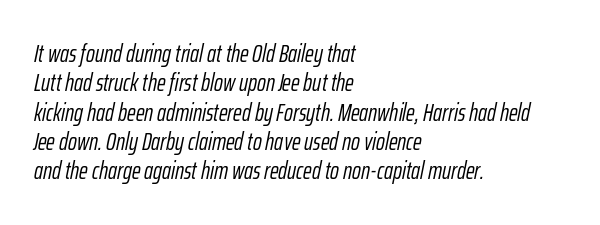
{"italic": "yes", "lean": "right", "slant_degrees": 12, "bold": "no", "underline": "no", "align": "left", "line_spacing_ratio": 1.22, "letter_spacing": "normal", "letter_spacing_em": 0.0, "glyph_px": 24}
